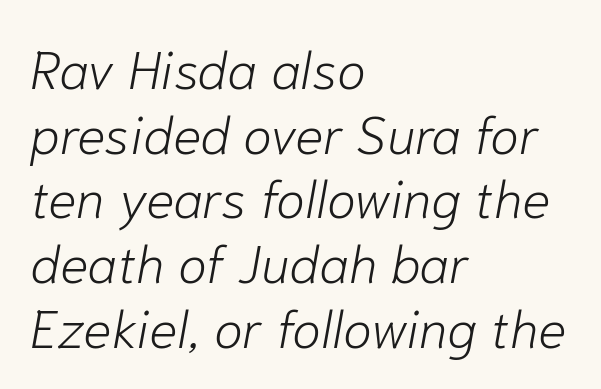
Here the designer chose a conventional face with non-uniform glyph widths. The space beneath each line is pristine and unruled. This sample uses plain, unmodified letter spacing. Counters stay open thanks to moderate or lighter strokes. One-word summary of the alignment: left. Looking at the ascenders, they clearly lean.
